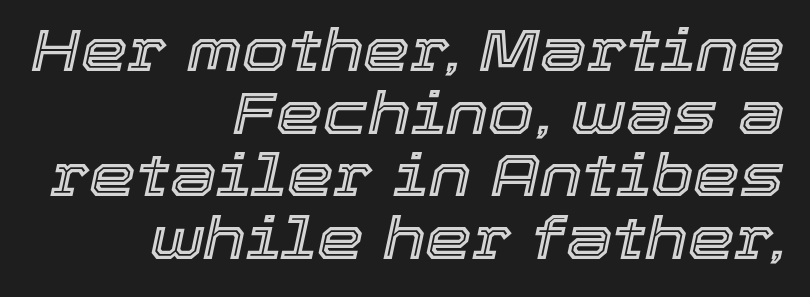
The image shows 59 px text type, italic (leaning right); set right-aligned, tight line spacing (1.06x), normal letter spacing, not underlined; a medium x-height.
